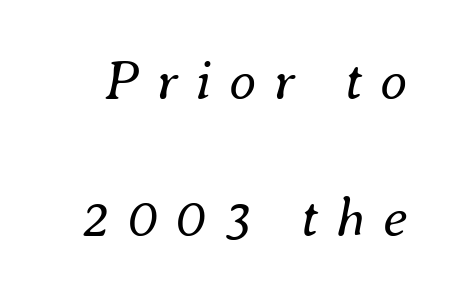
Q: Is the text bold? A: No.
Q: Is the text italic (slanted)? A: Yes, it leans right by about 8 degrees.
Q: Is the text underlined? A: No.
Q: Is the spacing between letters normal or unusually wide? A: Unusually wide.
Q: Is the spacing between lines tight, normal or loose? A: Loose.
Q: Width (condensed, normal, or wide)? A: Normal.
Q: Stroke contrast? A: Medium.
Q: x-height? A: Small.
Q: Monospaced? A: No.
